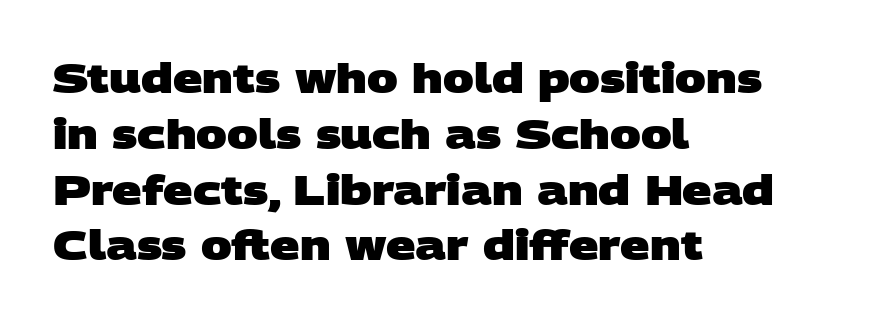
The image shows 41 px heavy, wide sans-serif type; set left-aligned, normal line spacing (1.36x), normal letter spacing, not underlined; low stroke contrast and a large x-height.
